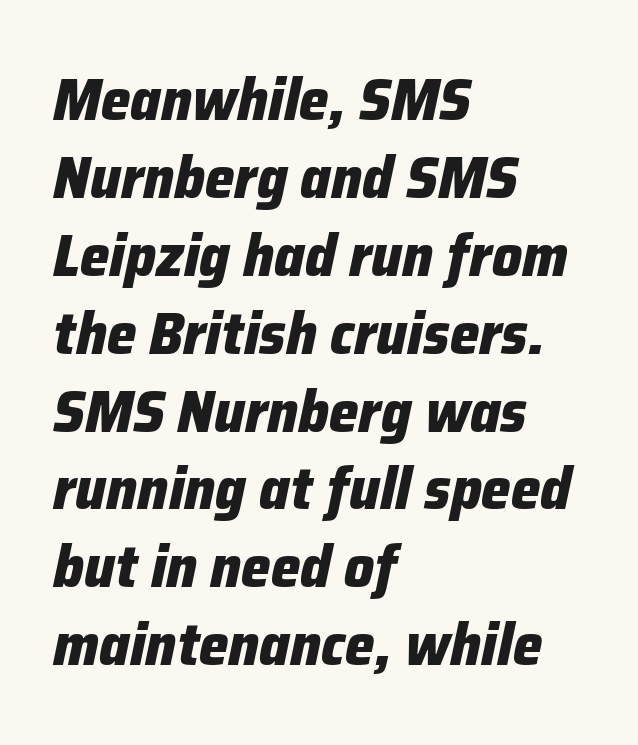
Whoever set this chose a conventional vertical rhythm. Italic: yes, the glyphs are oblique. The line texture is even and compact thanks to regular tracking. The space directly below the letters is spotless. The passage shown is typed in a proportional face where columns would drift.
